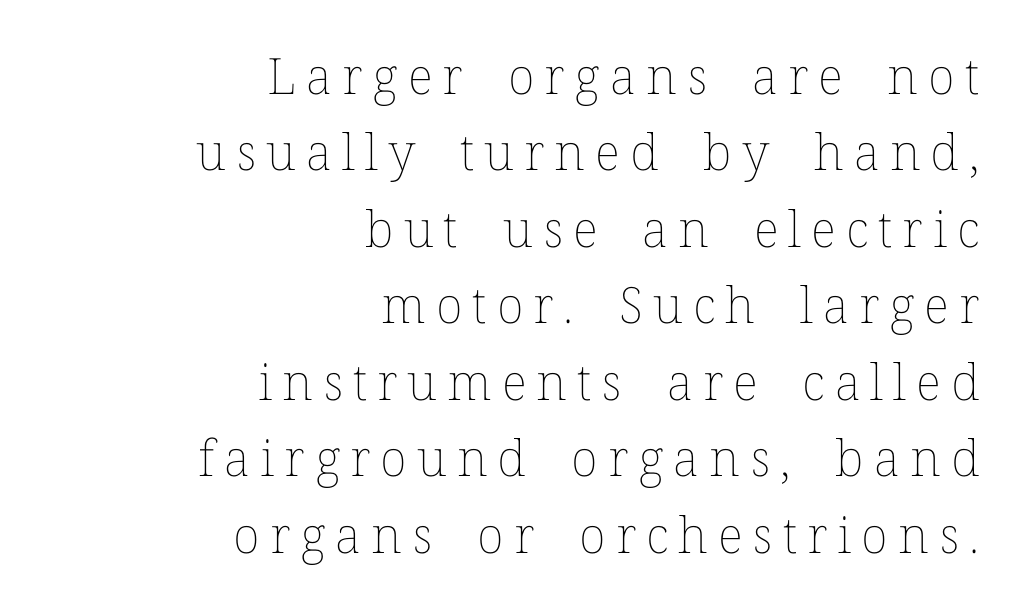
The image shows 50 px thin type, upright; set right-aligned, normal line spacing (1.53x), unusually wide letter spacing (+0.2 em), not underlined; low stroke contrast and a medium x-height.
